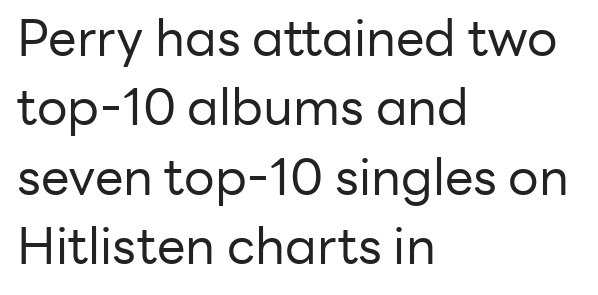
Q: Is the text bold? A: No.
Q: Is the text italic (slanted)? A: No, it is upright.
Q: Is the typeface a serif or a sans-serif typeface? A: Sans-serif.
Q: Is the text underlined? A: No.
Q: How is the paragraph aligned? A: Left-aligned.
Q: Is the spacing between letters normal or unusually wide? A: Normal.
Q: Is the spacing between lines tight, normal or loose? A: Normal.
Q: Width (condensed, normal, or wide)? A: Normal.
Q: Stroke contrast? A: Low.
Q: x-height? A: Medium.
Q: Monospaced? A: No.
